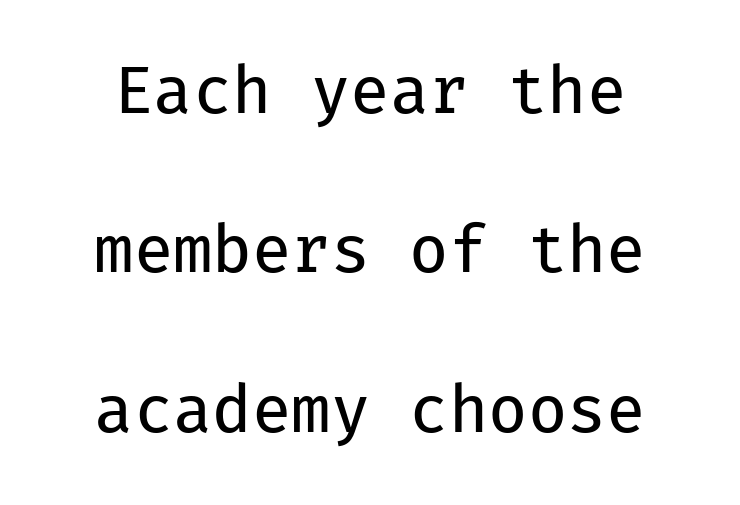
The image shows 64 px regular-weight sans-serif type, upright, monospaced; set loose line spacing (2.49x), normal letter spacing, not underlined; low stroke contrast and a medium x-height.
